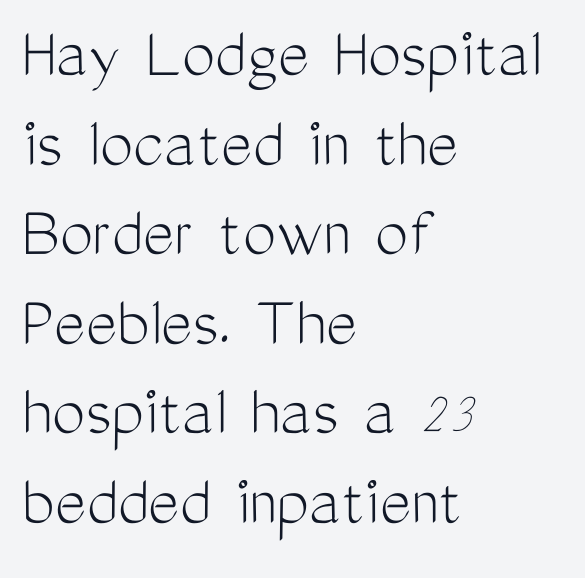
The face used here is proportionally spaced, like ordinary book or web type. The rag falls on the right side of this text block. Each stroke keeps to a modest, everyday thickness or less. You can tell from the bare stems that sans-serif type was used. Anything drawn beneath the words? Only blank space. Spacing between characters is what you'd get straight out of the box.
